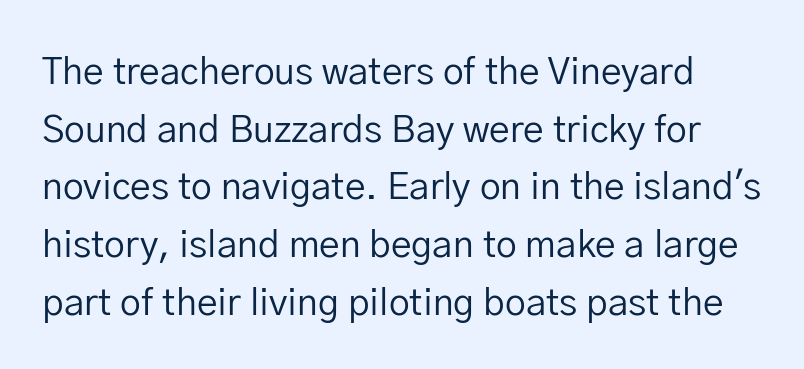
Q: Is the text bold? A: No.
Q: Is the text italic (slanted)? A: No, it is upright.
Q: Is the typeface a serif or a sans-serif typeface? A: Sans-serif.
Q: Is the text underlined? A: No.
Q: Is the spacing between letters normal or unusually wide? A: Normal.
Q: Is the spacing between lines tight, normal or loose? A: Normal.
Q: Width (condensed, normal, or wide)? A: Normal.
Q: Stroke contrast? A: Low.
Q: x-height? A: Medium.
Q: Monospaced? A: No.
